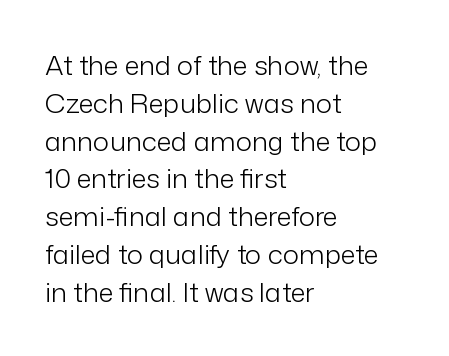
Short note: letters normally spaced. These lines are set flush left with a ragged right edge. The passage shown is not bold in any degree. Rows of type keep a routine distance in the vertical direction. This is the regular roman posture of the typeface.
